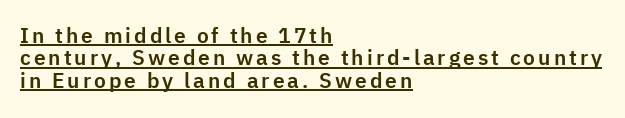
The letters stand upright; this is a roman face. This rendering features underlined lettering. Is there much room between lines? No — they nearly touch. Visually the block forms a straight wall on the left and a jagged coastline on the right.
